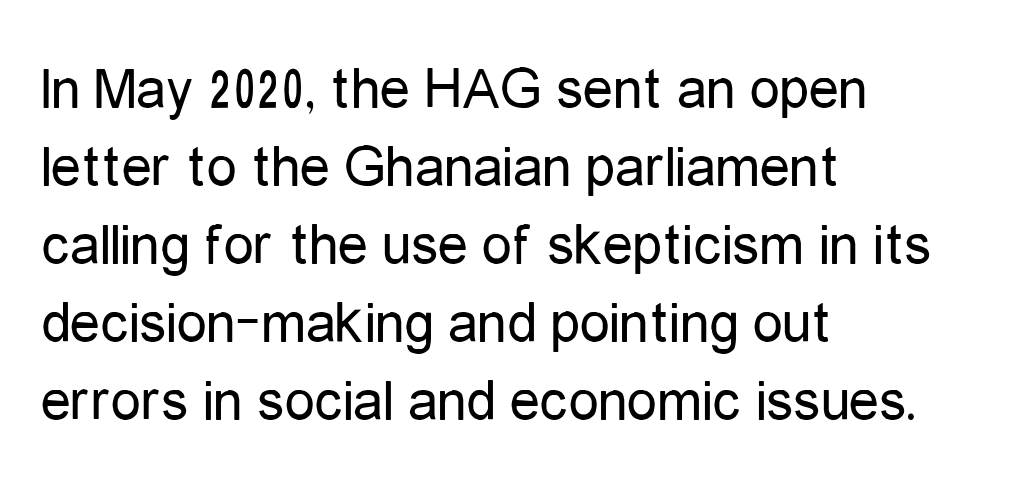
The baseline area is clear. To sum up the face: it is a sans, with no serifs. The passage shown has conventional tracking throughout. The rag falls on the right side of this text block.
